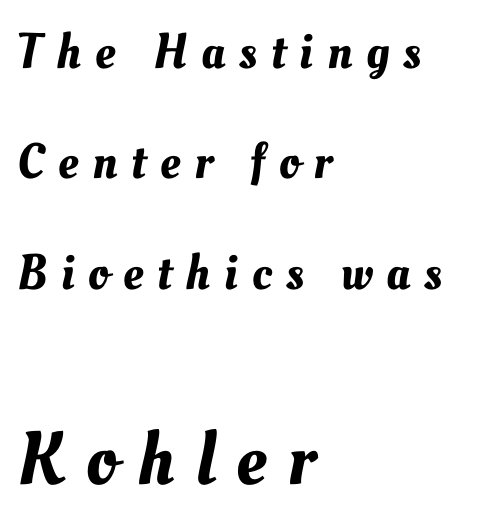
Compare the two chunks: the lower has the greater cap height. There is plenty of visible air inserted between adjacent glyphs. The letters advance in unequal steps, a hallmark of proportional type. The setting favours the left margin, as ordinary paragraphs usually do. A clean baseline with only descenders dipping below it. Vertically, the passage feels expansive, rows floating well apart.
